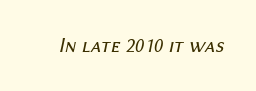
{"italic": "yes", "lean": "right", "slant_degrees": 12, "bold": "no", "underline": "no", "letter_spacing": "normal", "letter_spacing_em": 0.0, "glyph_px": 21}
